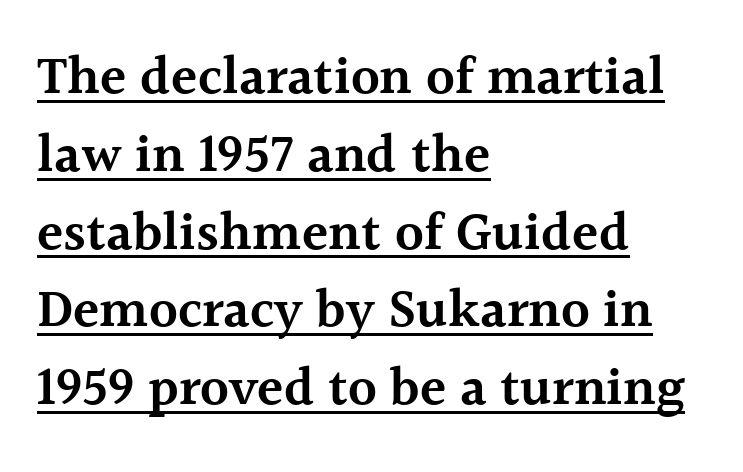
The image shows 54 px semibold serif type, upright; set left-aligned, normal line spacing (1.44x), normal letter spacing, underlined; a medium x-height.
